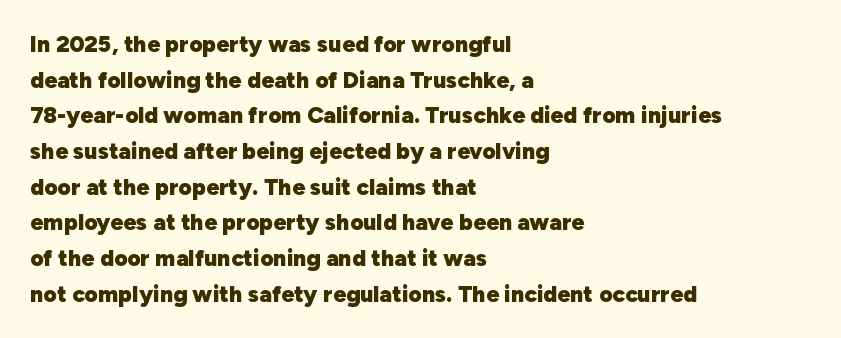
Q: Is the text bold? A: Yes.
Q: Is the text italic (slanted)? A: No, it is upright.
Q: Is the text underlined? A: No.
Q: How is the paragraph aligned? A: Left-aligned.
Q: Is the spacing between letters normal or unusually wide? A: Normal.
Q: Is the spacing between lines tight, normal or loose? A: Normal.
